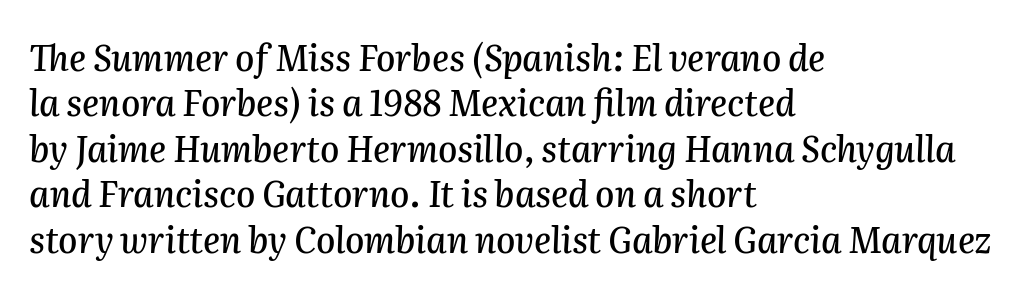
Quick note: underline off. Do the characters align in a grid? No, the font is proportional. A typesetter would call this zero additional tracking. Left-aligned paragraph, ragged on the right. The vertical gap from one line to the next is medium.
